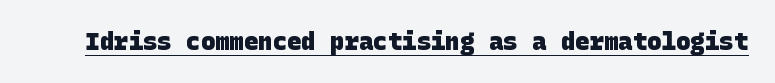
{"bold": "yes", "underline": "yes", "letter_spacing": "normal", "letter_spacing_em": 0.0, "glyph_px": 24}
